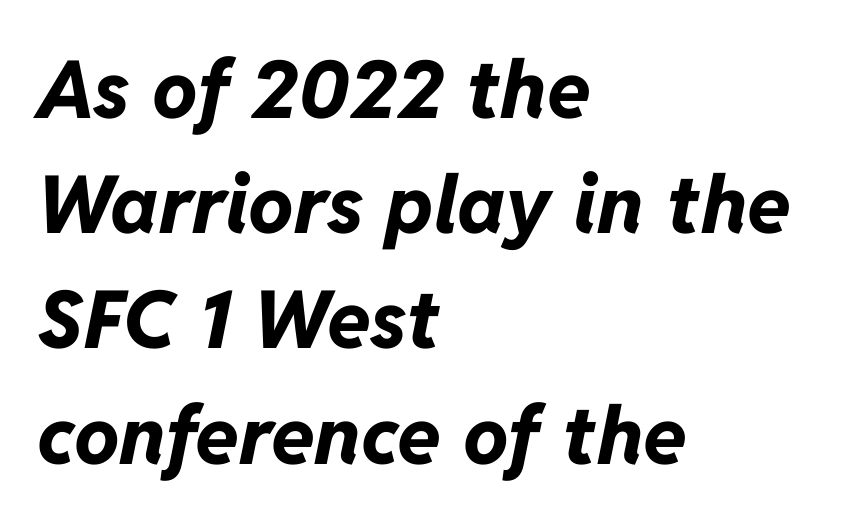
Q: Is the text bold? A: Yes.
Q: Is the text italic (slanted)? A: Yes, it leans right by about 11 degrees.
Q: Is the text underlined? A: No.
Q: How is the paragraph aligned? A: Left-aligned.
Q: Is the spacing between letters normal or unusually wide? A: Normal.
Q: Is the spacing between lines tight, normal or loose? A: Normal.
Q: Width (condensed, normal, or wide)? A: Normal.
Q: Stroke contrast? A: Low.
Q: x-height? A: Medium.
Q: Monospaced? A: No.
